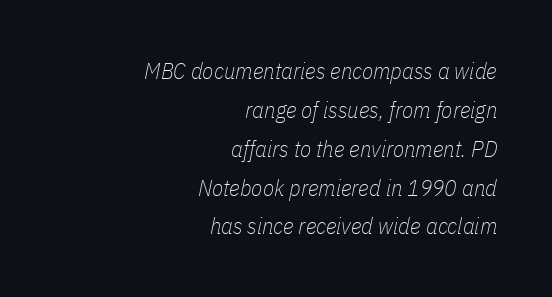
Q: Is the text bold? A: No.
Q: Is the text italic (slanted)? A: Yes, it leans right by about 11 degrees.
Q: Is the text underlined? A: No.
Q: How is the paragraph aligned? A: Right-aligned.
Q: Is the spacing between letters normal or unusually wide? A: Normal.
Q: Is the spacing between lines tight, normal or loose? A: Normal.
